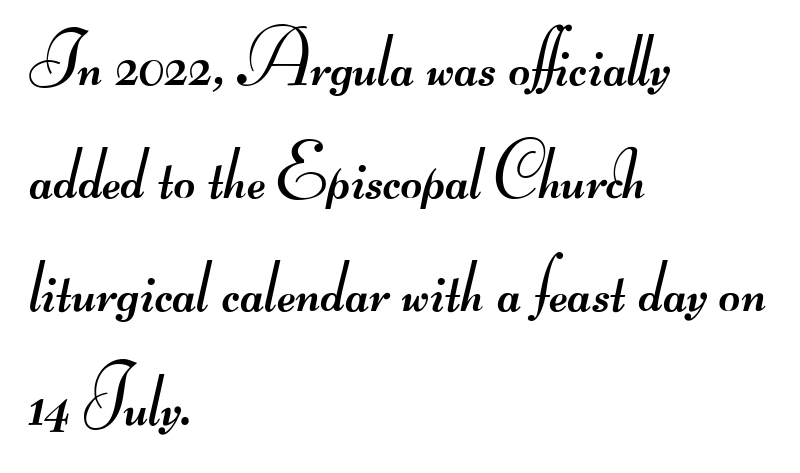
The image shows 74 px regular-weight, wide sans-serif type; set left-aligned, normal line spacing (1.53x), normal letter spacing, not underlined; medium stroke contrast.
